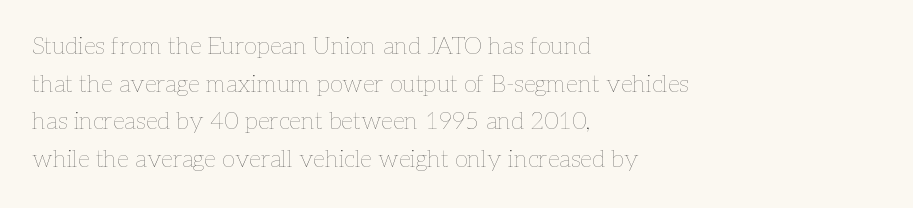
The setting favours the left margin, as ordinary paragraphs usually do. The face looks like a standard text weight, possibly lighter. Each row of text sits above clean, open space. Posture: straight, roman, zero tilt.
